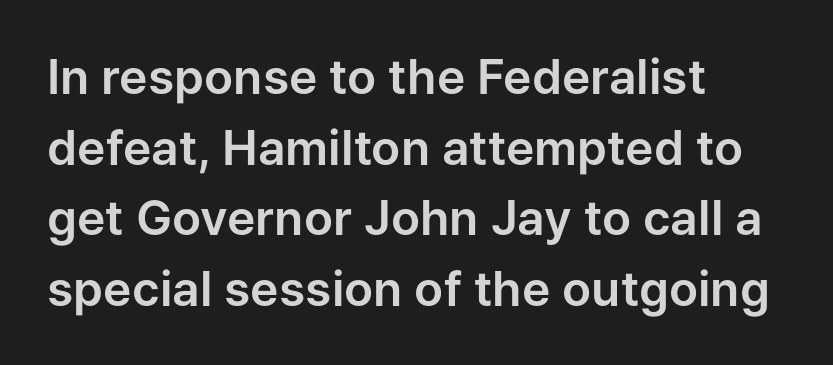
Q: Is the text italic (slanted)? A: No, it is upright.
Q: Is the typeface a serif or a sans-serif typeface? A: Sans-serif.
Q: Is the text underlined? A: No.
Q: How is the paragraph aligned? A: Left-aligned.
Q: Is the spacing between letters normal or unusually wide? A: Normal.
Q: Is the spacing between lines tight, normal or loose? A: Normal.
Q: Width (condensed, normal, or wide)? A: Normal.
Q: Stroke contrast? A: Low.
Q: x-height? A: Medium.
Q: Monospaced? A: No.
